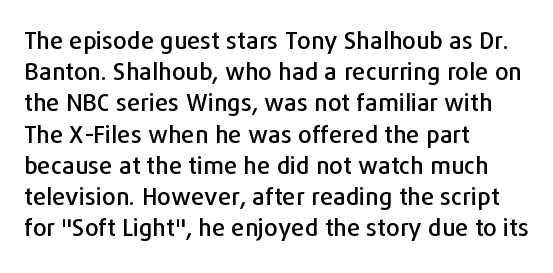
{"italic": "no", "underline": "no", "align": "left", "line_spacing": "normal", "line_spacing_ratio": 1.3, "letter_spacing": "normal", "letter_spacing_em": 0.0, "glyph_px": 24}
